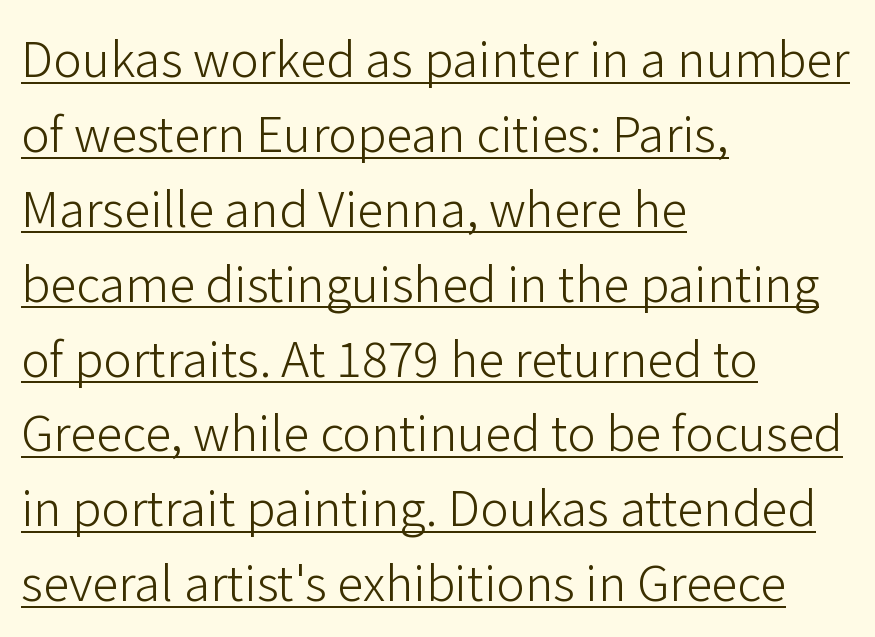
Q: Is the text bold? A: No.
Q: Is the text italic (slanted)? A: No, it is upright.
Q: Is the typeface a serif or a sans-serif typeface? A: Sans-serif.
Q: Is the text underlined? A: Yes.
Q: How is the paragraph aligned? A: Left-aligned.
Q: Is the spacing between letters normal or unusually wide? A: Normal.
Q: Is the spacing between lines tight, normal or loose? A: Normal.
Q: Width (condensed, normal, or wide)? A: Normal.
Q: Stroke contrast? A: Low.
Q: x-height? A: Medium.
Q: Monospaced? A: No.
